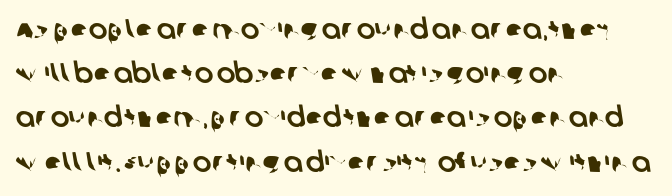
Q: Is the typeface a serif or a sans-serif typeface? A: Sans-serif.
Q: Is the text underlined? A: No.
Q: How is the paragraph aligned? A: Left-aligned.
Q: Is the spacing between letters normal or unusually wide? A: Normal.
Q: Is the spacing between lines tight, normal or loose? A: Normal.
Q: Width (condensed, normal, or wide)? A: Normal.
Q: Stroke contrast? A: Low.
Q: x-height? A: Large.
Q: Monospaced? A: No.
